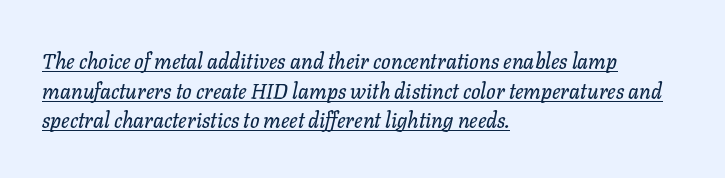
The image shows 21 px text type, italic (leaning right); set left-aligned, normal line spacing (1.41x), normal letter spacing, underlined.
